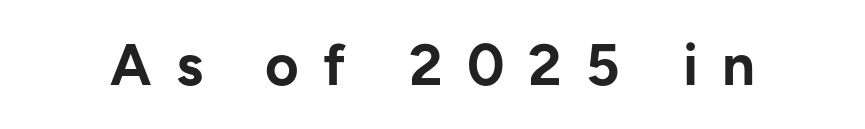
Q: Is the text bold? A: Yes.
Q: Is the text italic (slanted)? A: No, it is upright.
Q: Is the typeface a serif or a sans-serif typeface? A: Sans-serif.
Q: Is the text underlined? A: No.
Q: Is the spacing between letters normal or unusually wide? A: Unusually wide.
Q: Width (condensed, normal, or wide)? A: Normal.
Q: Stroke contrast? A: Low.
Q: x-height? A: Medium.
Q: Monospaced? A: No.
